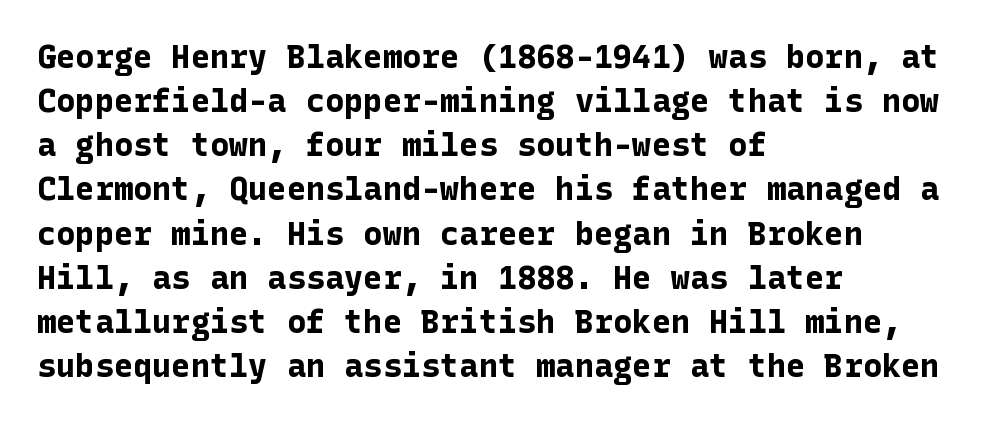
The image shows 32 px bold sans-serif type, upright; set left-aligned, normal line spacing (1.38x), normal letter spacing, not underlined; low stroke contrast and a medium x-height.
